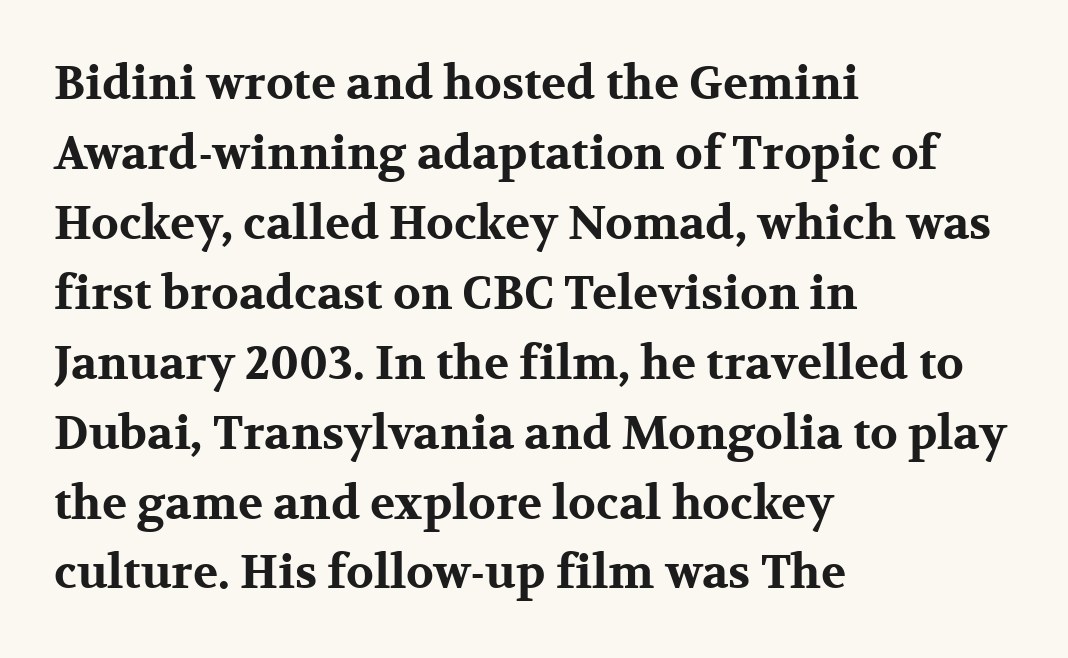
The image shows 46 px bold, wide serif type, upright; set left-aligned, normal line spacing (1.52x), normal letter spacing, not underlined; medium stroke contrast and a medium x-height.
